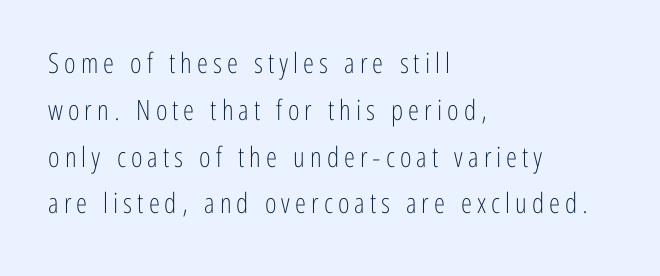
{"serif": "no", "italic": "no", "bold": "no", "weight": "light", "width": "condensed", "stroke_contrast": "low", "x_height": "medium", "monospaced": "no", "underline": "no", "align": "left", "line_spacing": "normal", "line_spacing_ratio": 1.67, "glyph_px": 28}
